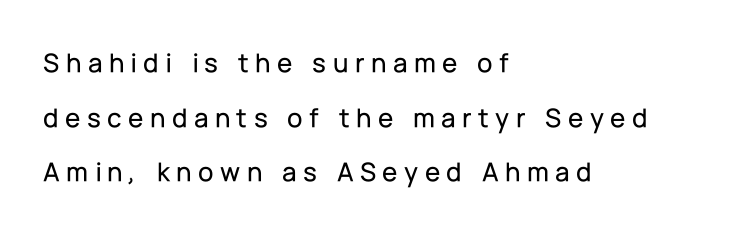
{"serif": "no", "italic": "no", "width": "normal", "stroke_contrast": "low", "x_height": "medium", "monospaced": "no", "underline": "no", "align": "left", "line_spacing": "loose", "line_spacing_ratio": 1.95, "letter_spacing": "wide", "letter_spacing_em": 0.23, "glyph_px": 28}
